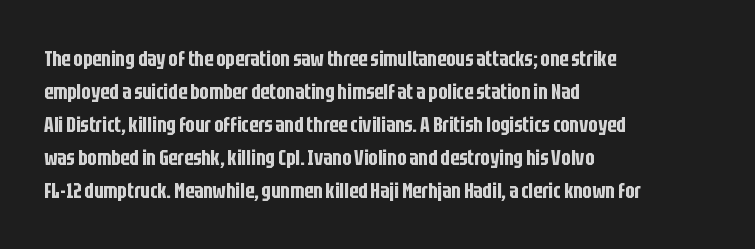
A clean baseline with only descenders dipping below it. Standard letterfit; no display-style spreading of the glyphs. Notice how descenders clear the ascenders below comfortably — that's standard leading. It's the straight-up-and-down kind of type. Does the copy run flush right? No — it runs flush left.
